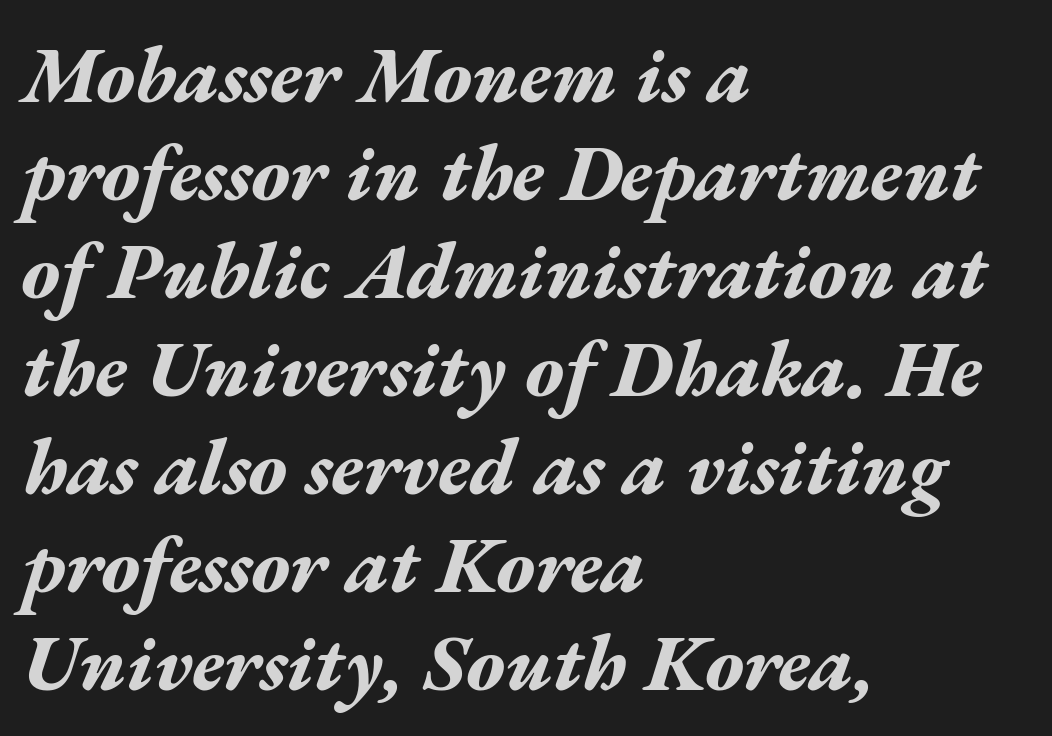
{"italic": "yes", "lean": "right", "slant_degrees": 17, "bold": "yes", "weight": "bold", "width": "wide", "stroke_contrast": "medium", "x_height": "medium", "monospaced": "no", "underline": "no", "align": "left", "line_spacing_ratio": 1.24, "letter_spacing": "normal", "letter_spacing_em": 0.0, "glyph_px": 79}
